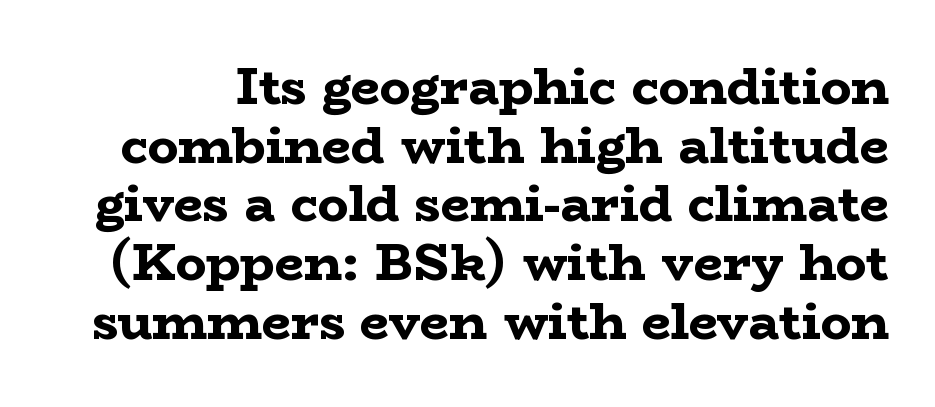
Q: Is the text bold? A: Yes.
Q: Is the text italic (slanted)? A: No, it is upright.
Q: Is the typeface a serif or a sans-serif typeface? A: Serif.
Q: Is the text underlined? A: No.
Q: Is the spacing between letters normal or unusually wide? A: Normal.
Q: Is the spacing between lines tight, normal or loose? A: Tight.
Q: Width (condensed, normal, or wide)? A: Wide.
Q: Stroke contrast? A: Low.
Q: x-height? A: Medium.
Q: Monospaced? A: No.
